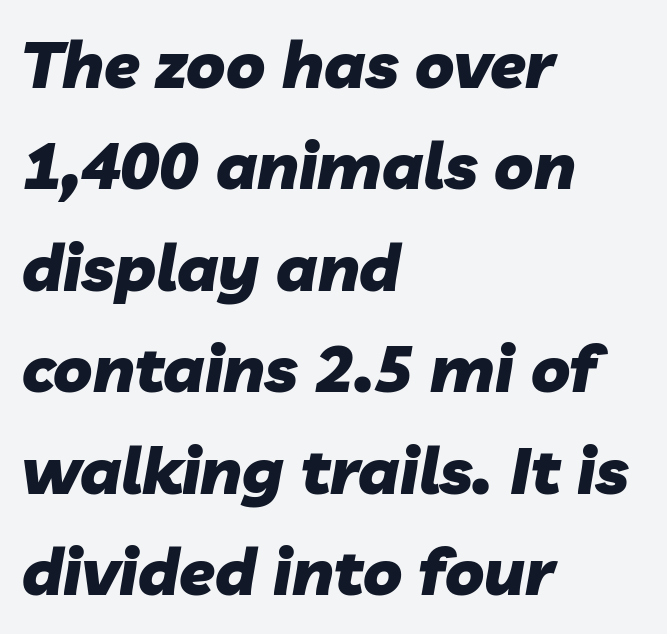
The image shows 65 px heavy type, italic (leaning right); set left-aligned, normal line spacing (1.56x), normal letter spacing, not underlined; low stroke contrast and a medium x-height.
